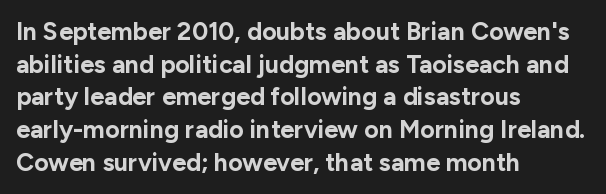
Q: Is the text bold? A: Yes.
Q: Is the text italic (slanted)? A: No, it is upright.
Q: Is the text underlined? A: No.
Q: How is the paragraph aligned? A: Left-aligned.
Q: Is the spacing between letters normal or unusually wide? A: Normal.
Q: Is the spacing between lines tight, normal or loose? A: Normal.
